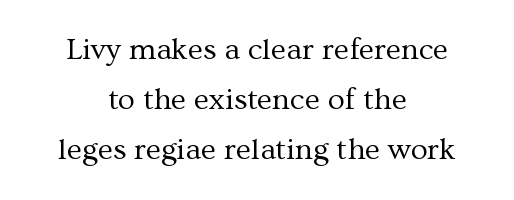
Q: Is the text bold? A: No.
Q: Is the text italic (slanted)? A: No, it is upright.
Q: Is the typeface a serif or a sans-serif typeface? A: Serif.
Q: Is the text underlined? A: No.
Q: How is the paragraph aligned? A: Centered.
Q: Is the spacing between letters normal or unusually wide? A: Normal.
Q: Is the spacing between lines tight, normal or loose? A: Normal.
Q: Width (condensed, normal, or wide)? A: Normal.
Q: Stroke contrast? A: Medium.
Q: x-height? A: Medium.
Q: Monospaced? A: No.
